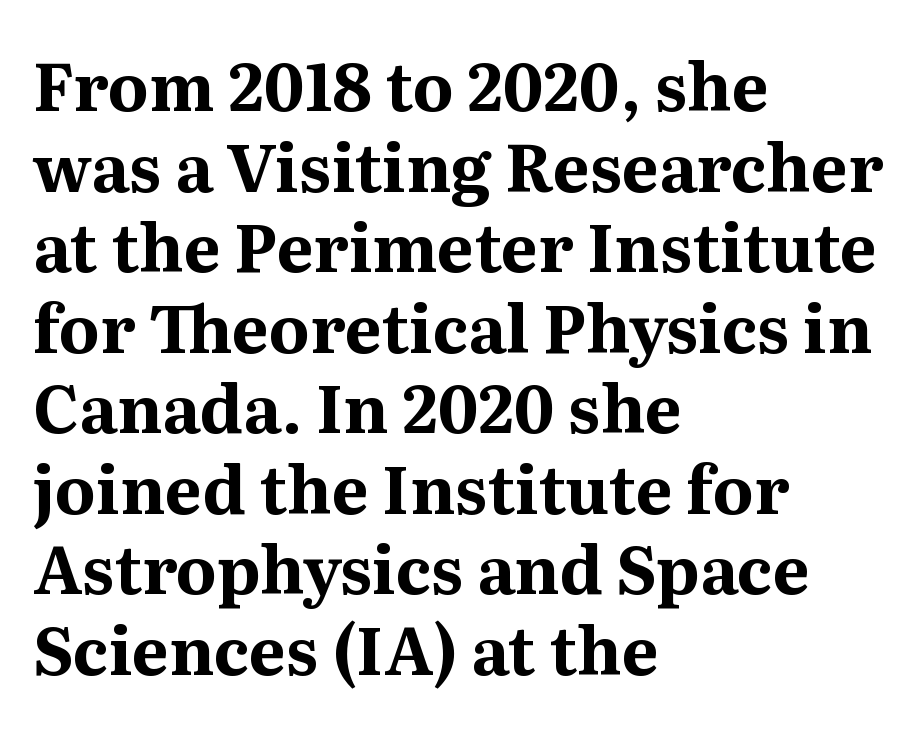
Q: Is the text bold? A: Yes.
Q: Is the text italic (slanted)? A: No, it is upright.
Q: Is the typeface a serif or a sans-serif typeface? A: Serif.
Q: Is the text underlined? A: No.
Q: How is the paragraph aligned? A: Left-aligned.
Q: Is the spacing between letters normal or unusually wide? A: Normal.
Q: Width (condensed, normal, or wide)? A: Normal.
Q: Stroke contrast? A: Medium.
Q: x-height? A: Medium.
Q: Monospaced? A: No.
